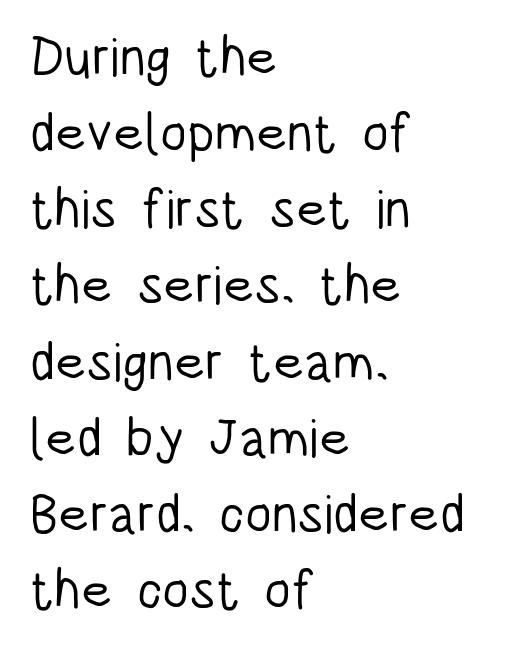
The image shows 54 px light, condensed sans-serif type, upright; set left-aligned, normal line spacing (1.41x), normal letter spacing, not underlined; low stroke contrast and a large x-height.
